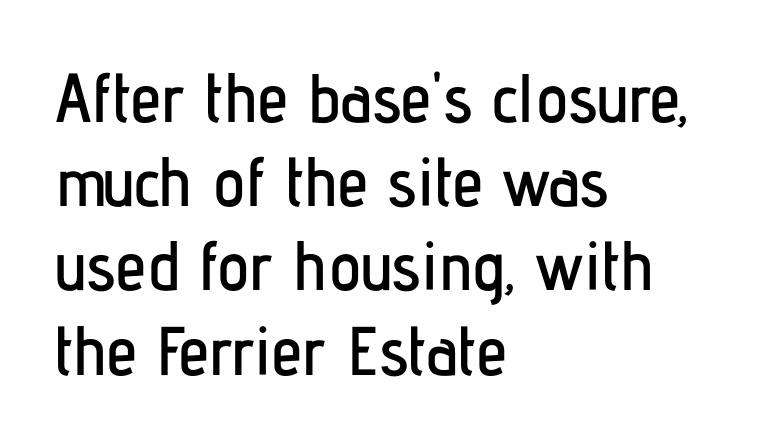
Serifs: no, the terminals of the letterforms are clean. The words here are not underlined. The letterforms sit shoulder to shoulder at normal distance. Italic? Not at all — the glyphs are vertical. Looks like regular typesetting: each glyph gets only the width it needs.
